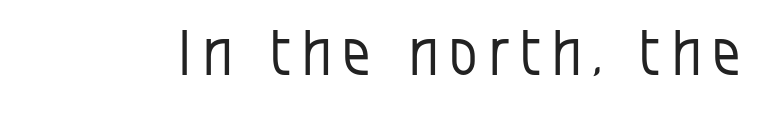
Quick note: not italic, upright. Bold? No — there's no thickening of the strokes. Each letter's strokes conclude bluntly, with no projecting serifs. Lines of text with bare space underneath. Varying glyph widths throughout — classic text-font behaviour.
